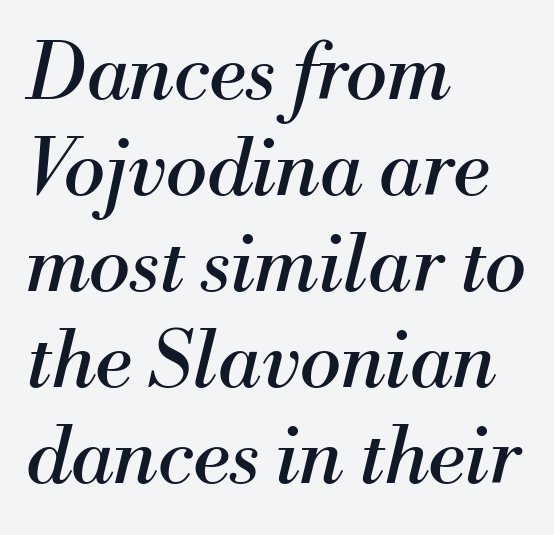
The typeface chosen for these lines features serifs. Compared with a typical body face, this is equally light or lighter still. Between one letter and the next there's only the usual sliver of space. Only glyphs here, with clear space below each row.
